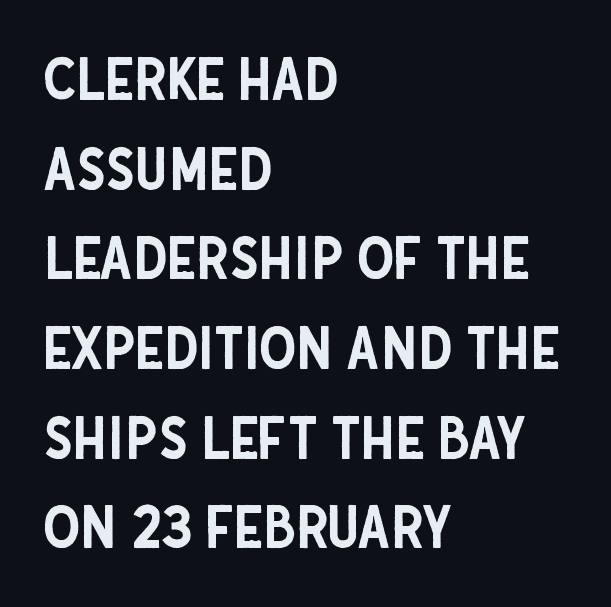
Honestly, there is no underline to notice here at all. The font's upright variant was chosen for this text. Glyph-to-glyph distance matches everyday printed text. Casual observation: everything's shoved over to the left. Do the characters align in a grid? No, the font is proportional. Compared with typical paragraphs, the rows here are spaced about the same.
